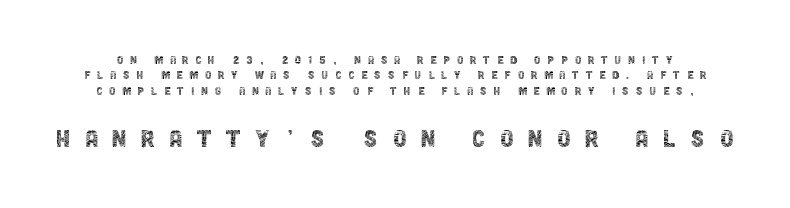
This sample uses an upright cut, with every glyph sitting square on the baseline. A typesetter would call this heavily tracked-out type. Looks like regular typesetting: each glyph gets only the width it needs. In terms of letterform style, serifs are entirely absent. Does the bottom block carry the larger type? Yes, it does. The passage shown stacks its lines with hardly any gap.
